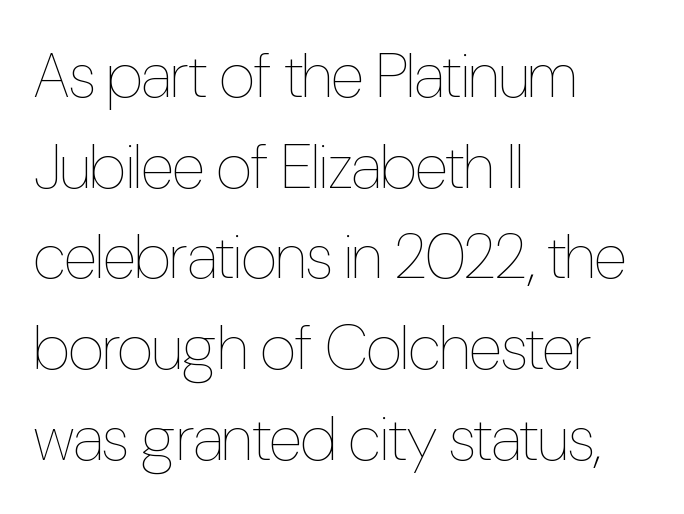
The letters look calm and open, with moderate or lighter stems. The foot of each line stays bare and open. Normally led — the rows are evenly, conventionally spaced. This is the regular roman posture of the typeface.
